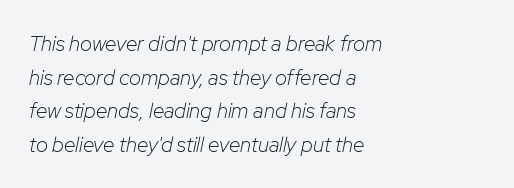
Here the glyphs are tracked normally, forming tight word shapes. There's an unmistakable incline to the writing here. Each row of text sits above clean, open space. A normal amount of white space separates one row of letters from the next. Layout note: lines flush left. Nothing heavy about these letters — not bold at all.
